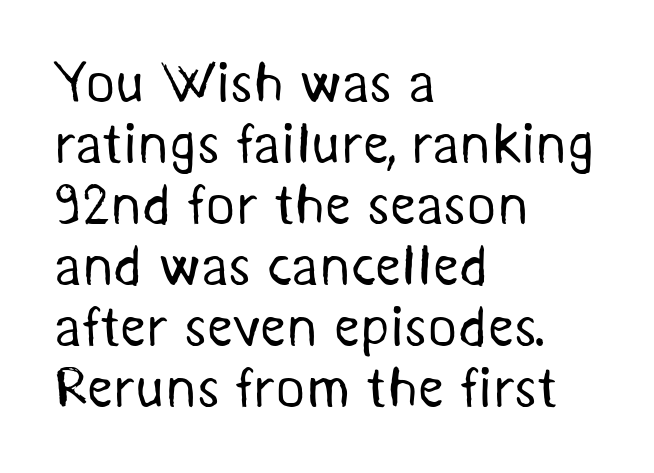
Q: Is the text bold? A: No.
Q: Is the typeface a serif or a sans-serif typeface? A: Sans-serif.
Q: Is the text underlined? A: No.
Q: How is the paragraph aligned? A: Left-aligned.
Q: Is the spacing between letters normal or unusually wide? A: Normal.
Q: Is the spacing between lines tight, normal or loose? A: Tight.
Q: Width (condensed, normal, or wide)? A: Normal.
Q: Stroke contrast? A: Medium.
Q: x-height? A: Medium.
Q: Monospaced? A: No.
